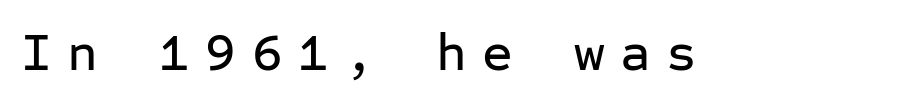
Every character sits straight up, as roman type does. The font family rendered here belongs to the sans-serif group. Is this a fixed-width face? Yes — each glyph sits in an identical cell. The glyphs are unaccompanied by any horizontal stroke below them.
